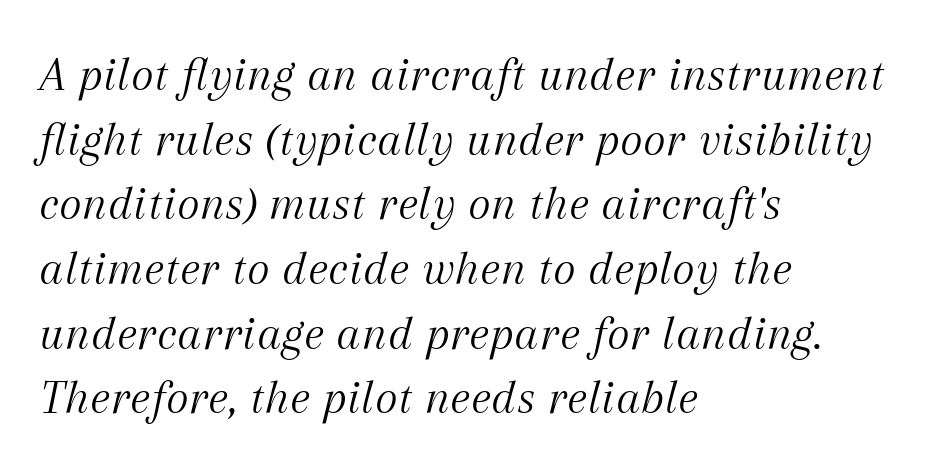
The face used here has a pronounced slope to its letters. Where is the straight margin? On the left. The type is set solid horizontally, with unmodified tracking. Stems and bowls with no extra thickness — not bold. A clean baseline with only descenders dipping below it. Do the characters align in a grid? No, the font is proportional.
